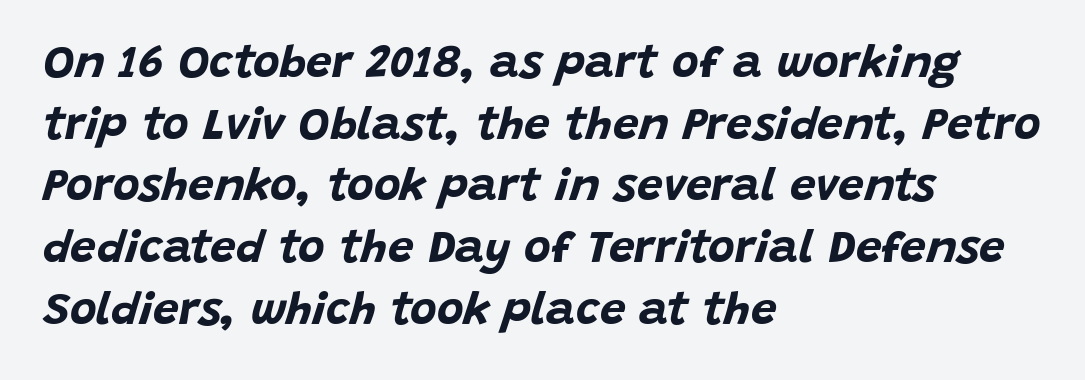
The image shows 46 px bold type, italic (leaning right); set left-aligned, normal line spacing (1.34x), normal letter spacing, not underlined; low stroke contrast and a large x-height.
